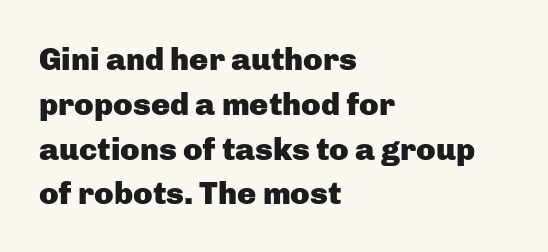
The image shows 32 px heavy sans-serif type, upright; set left-aligned, normal line spacing (1.4x), normal letter spacing, not underlined; low stroke contrast and a medium x-height.
